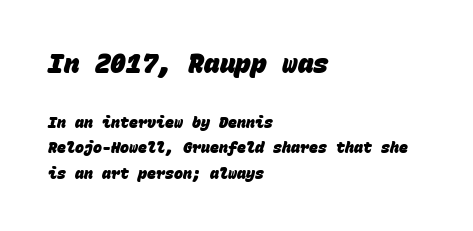
{"bold": "yes", "underline": "no", "align": "left", "line_spacing": "normal", "line_spacing_ratio": 1.7, "letter_spacing": "normal", "letter_spacing_em": 0.0, "larger_block": "first", "size_ratio": 1.73, "glyph_px": 26}
